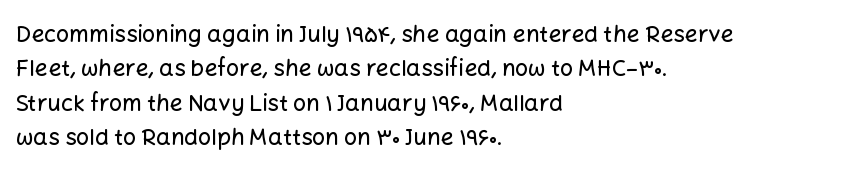
The image shows 23 px text type, upright; set left-aligned, normal line spacing (1.5x), normal letter spacing, not underlined.
